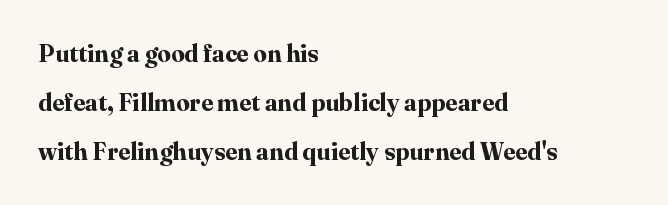
Q: Is the text bold? A: Yes.
Q: Is the text italic (slanted)? A: No, it is upright.
Q: Is the text underlined? A: No.
Q: How is the paragraph aligned? A: Left-aligned.
Q: Is the spacing between letters normal or unusually wide? A: Normal.
Q: Is the spacing between lines tight, normal or loose? A: Loose.
